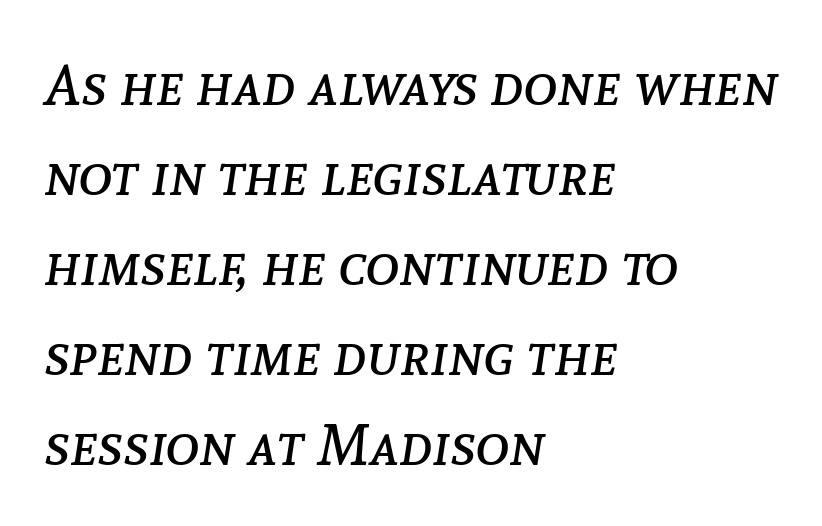
Q: Is the text bold? A: No.
Q: Is the text italic (slanted)? A: Yes, it leans right by about 8 degrees.
Q: Is the text underlined? A: No.
Q: How is the paragraph aligned? A: Left-aligned.
Q: Is the spacing between letters normal or unusually wide? A: Normal.
Q: Is the spacing between lines tight, normal or loose? A: Normal.
Q: Width (condensed, normal, or wide)? A: Normal.
Q: Stroke contrast? A: Low.
Q: x-height? A: Medium.
Q: Monospaced? A: No.
